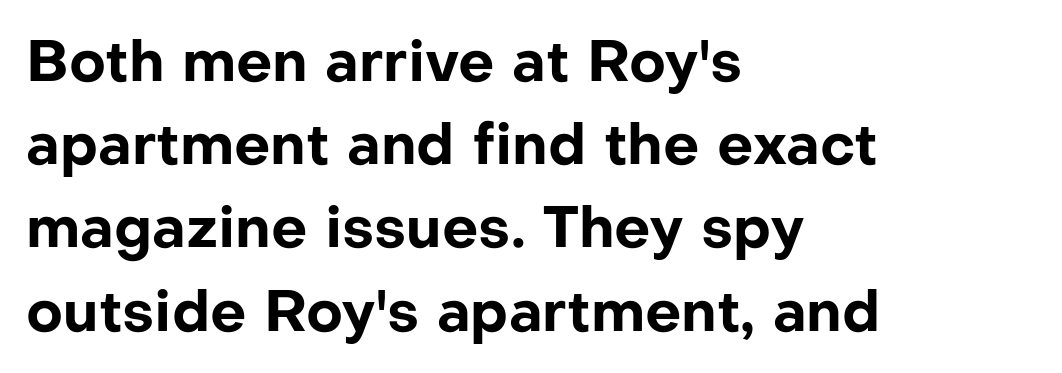
{"serif": "no", "italic": "no", "bold": "yes", "weight": "bold", "width": "normal", "stroke_contrast": "low", "x_height": "medium", "monospaced": "no", "underline": "no", "align": "left", "line_spacing": "normal", "line_spacing_ratio": 1.46, "letter_spacing": "normal", "letter_spacing_em": 0.0, "glyph_px": 57}
